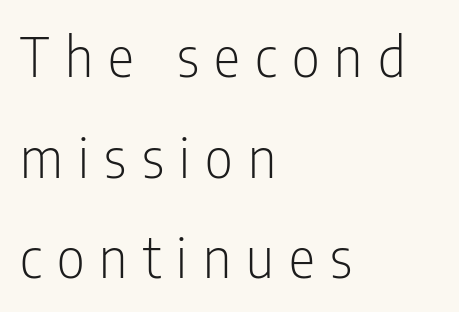
{"serif": "no", "italic": "no", "bold": "no", "weight": "light", "width": "condensed", "stroke_contrast": "low", "x_height": "medium", "monospaced": "no", "underline": "no", "align": "left", "line_spacing_ratio": 1.83, "letter_spacing": "wide", "letter_spacing_em": 0.28, "glyph_px": 55}
